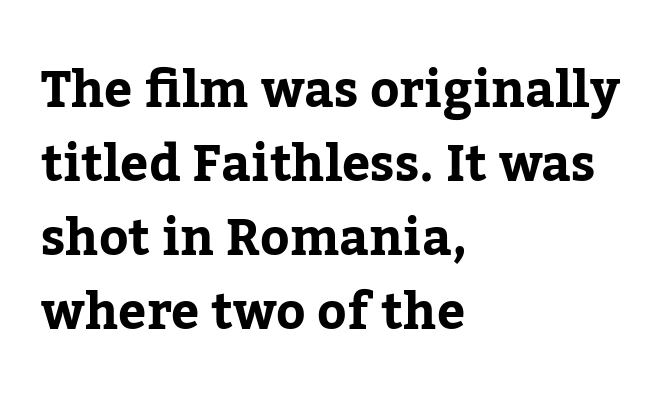
The image shows 50 px bold serif type, upright; set left-aligned, normal line spacing (1.48x), normal letter spacing, not underlined; low stroke contrast and a medium x-height.
